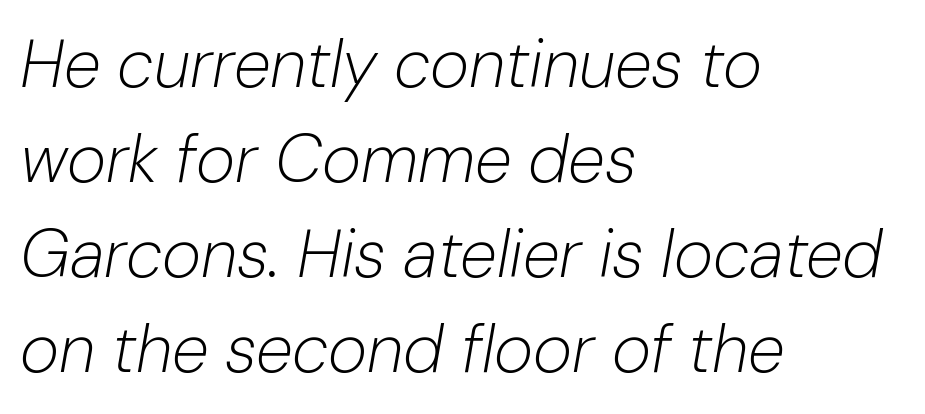
Left-aligned paragraph, ragged on the right. The characters are drawn with everyday or finer stroke widths. The gap between lines stays unmarked. What's the leading like? Ordinary, nothing unusual. Would a proofreader flag this as italicized? Yes.
